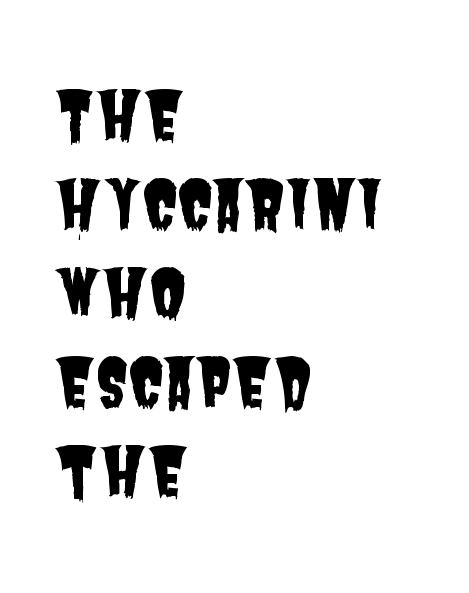
The image shows 66 px condensed sans-serif type; set left-aligned, normal line spacing (1.35x), normal letter spacing, not underlined; low stroke contrast and a large x-height.
